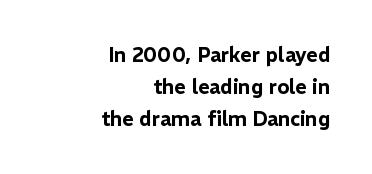
The image shows 20 px text type, upright; set right-aligned, normal line spacing (1.6x), normal letter spacing, not underlined.
